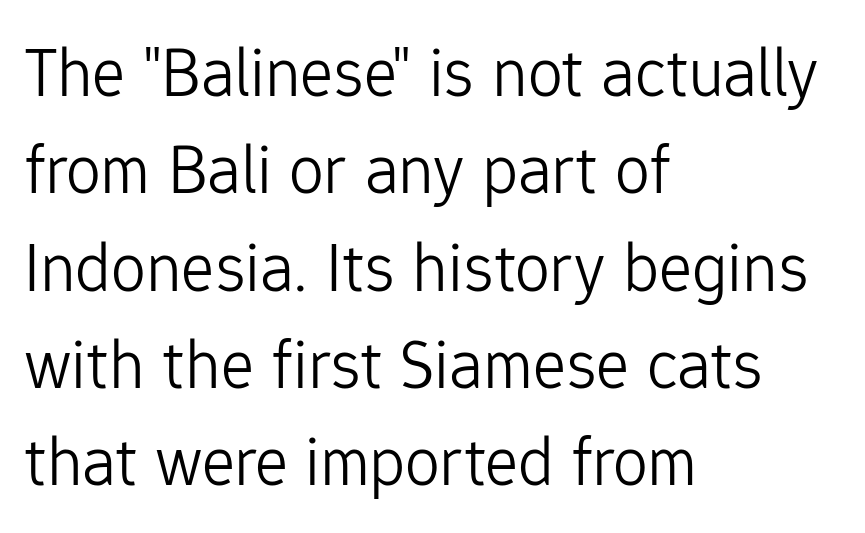
The image shows 70 px light sans-serif type, upright; set left-aligned, normal line spacing (1.39x), normal letter spacing, not underlined; low stroke contrast and a medium x-height.
